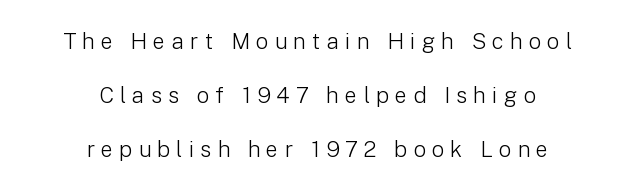
The type sits square on the baseline with zero lean. You could only call the tracking loose — the letters float apart. Is there much room between lines? Yes — plenty of vertical air separates them. Letters rest on an invisible, unmarked baseline. Weight class: somewhere from thin through regular.
